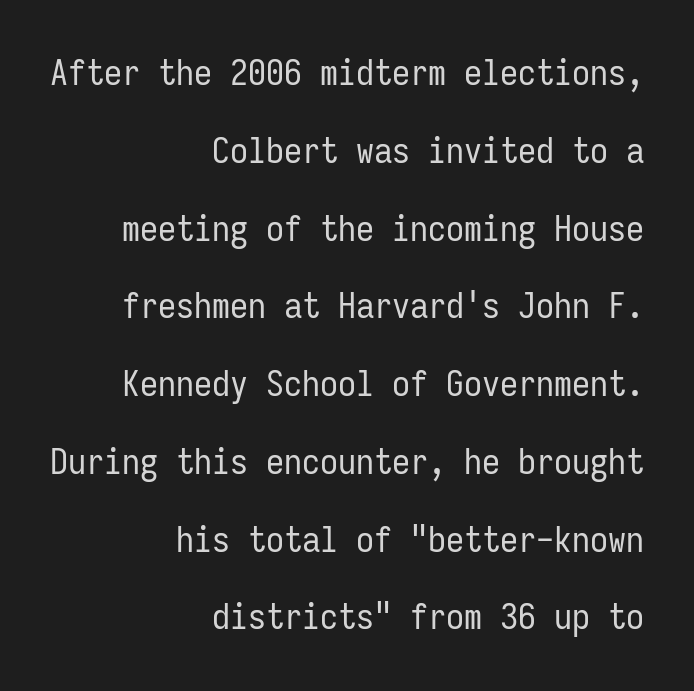
Q: Is the text bold? A: No.
Q: Is the text italic (slanted)? A: No, it is upright.
Q: Is the typeface a serif or a sans-serif typeface? A: Sans-serif.
Q: Is the text underlined? A: No.
Q: How is the paragraph aligned? A: Right-aligned.
Q: Is the spacing between letters normal or unusually wide? A: Normal.
Q: Is the spacing between lines tight, normal or loose? A: Loose.
Q: Width (condensed, normal, or wide)? A: Condensed.
Q: Stroke contrast? A: Low.
Q: x-height? A: Medium.
Q: Monospaced? A: Yes.
